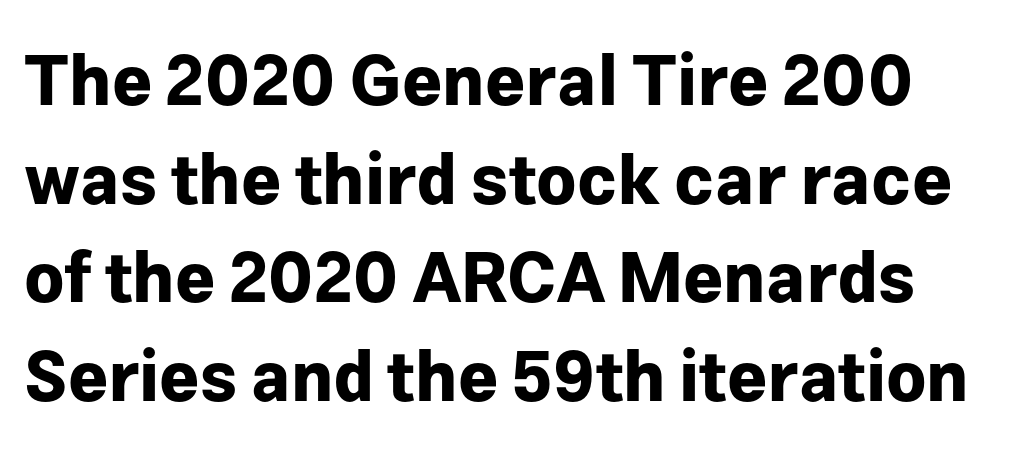
{"serif": "no", "italic": "no", "bold": "yes", "weight": "bold", "width": "normal", "stroke_contrast": "low", "x_height": "medium", "monospaced": "no", "underline": "no", "line_spacing": "normal", "line_spacing_ratio": 1.43, "letter_spacing": "normal", "letter_spacing_em": 0.0, "glyph_px": 69}
